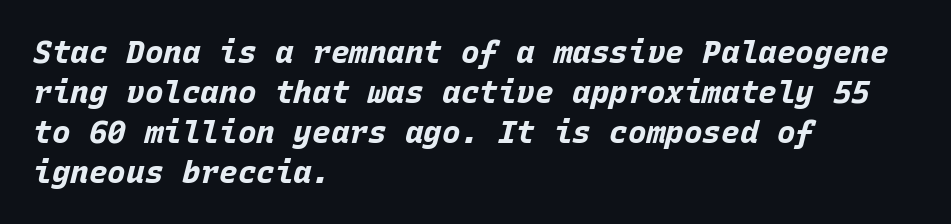
{"italic": "yes", "lean": "right", "slant_degrees": 15, "bold": "yes", "weight": "bold", "width": "normal", "stroke_contrast": "low", "x_height": "large", "monospaced": "yes", "underline": "no", "align": "left", "line_spacing": "normal", "line_spacing_ratio": 1.29, "letter_spacing": "normal", "letter_spacing_em": 0.0, "glyph_px": 31}
